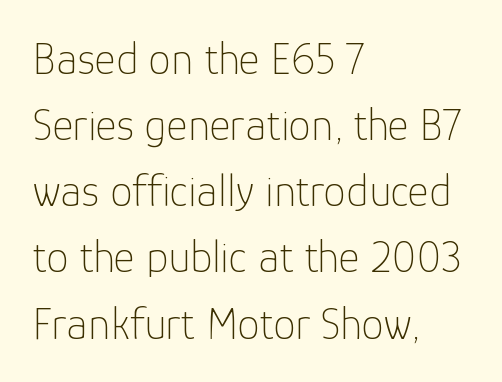
Q: Is the text bold? A: No.
Q: Is the text italic (slanted)? A: No, it is upright.
Q: Is the typeface a serif or a sans-serif typeface? A: Sans-serif.
Q: Is the text underlined? A: No.
Q: How is the paragraph aligned? A: Left-aligned.
Q: Is the spacing between letters normal or unusually wide? A: Normal.
Q: Is the spacing between lines tight, normal or loose? A: Normal.
Q: Width (condensed, normal, or wide)? A: Normal.
Q: Stroke contrast? A: Low.
Q: x-height? A: Medium.
Q: Monospaced? A: No.
